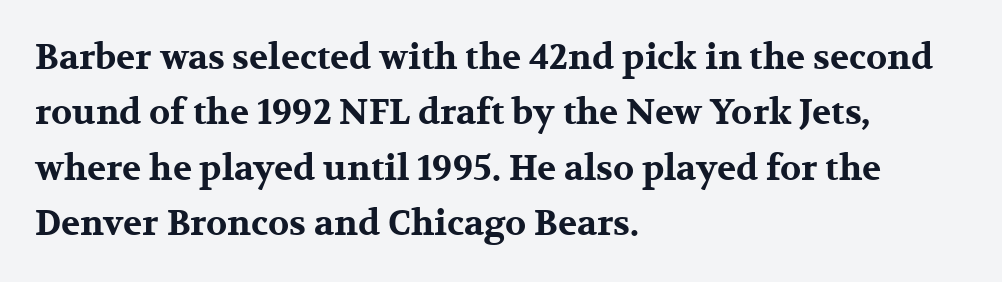
{"serif": "yes", "italic": "no", "bold": "yes", "weight": "bold", "width": "wide", "stroke_contrast": "medium", "x_height": "medium", "monospaced": "no", "underline": "no", "align": "left", "line_spacing": "normal", "line_spacing_ratio": 1.58, "letter_spacing": "normal", "letter_spacing_em": 0.0, "glyph_px": 35}
